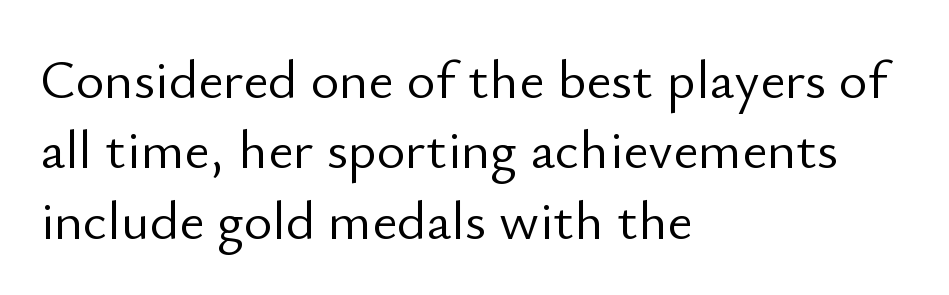
Q: Is the text bold? A: No.
Q: Is the text italic (slanted)? A: No, it is upright.
Q: Is the typeface a serif or a sans-serif typeface? A: Sans-serif.
Q: Is the text underlined? A: No.
Q: How is the paragraph aligned? A: Left-aligned.
Q: Is the spacing between letters normal or unusually wide? A: Normal.
Q: Is the spacing between lines tight, normal or loose? A: Normal.
Q: Width (condensed, normal, or wide)? A: Normal.
Q: Stroke contrast? A: Low.
Q: x-height? A: Small.
Q: Monospaced? A: No.
